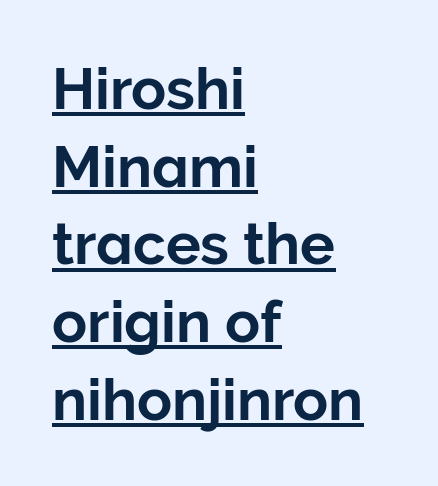
The image shows 58 px sans-serif type, upright; set left-aligned, normal line spacing (1.34x), normal letter spacing, underlined; low stroke contrast and a medium x-height.
